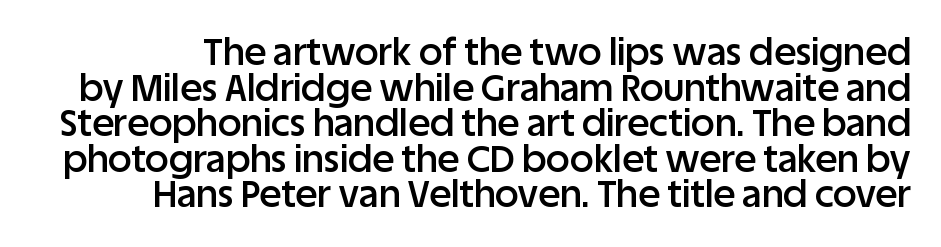
{"serif": "no", "italic": "no", "bold": "semi", "weight": "semibold", "width": "normal", "stroke_contrast": "low", "x_height": "large", "monospaced": "no", "underline": "no", "line_spacing": "tight", "line_spacing_ratio": 0.96, "letter_spacing": "normal", "letter_spacing_em": 0.0, "glyph_px": 37}
